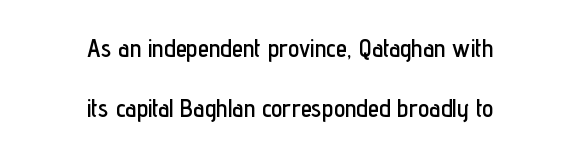
A typesetter would mark this as roman, not italic. Successive baselines arrive slowly, with a big drop between each. Characters follow at the spacing the type designer built in. Leftover space on each line is divided equally before and after the words. The space directly below the letters is spotless.
